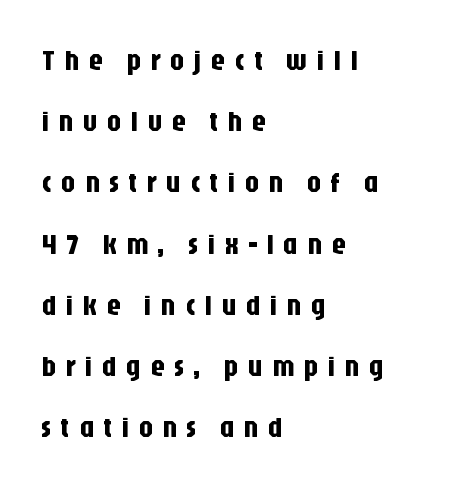
{"serif": "no", "italic": "no", "width": "condensed", "stroke_contrast": "low", "x_height": "large", "monospaced": "no", "underline": "no", "align": "left", "line_spacing": "loose", "line_spacing_ratio": 2.11, "letter_spacing": "wide", "letter_spacing_em": 0.31, "glyph_px": 29}
